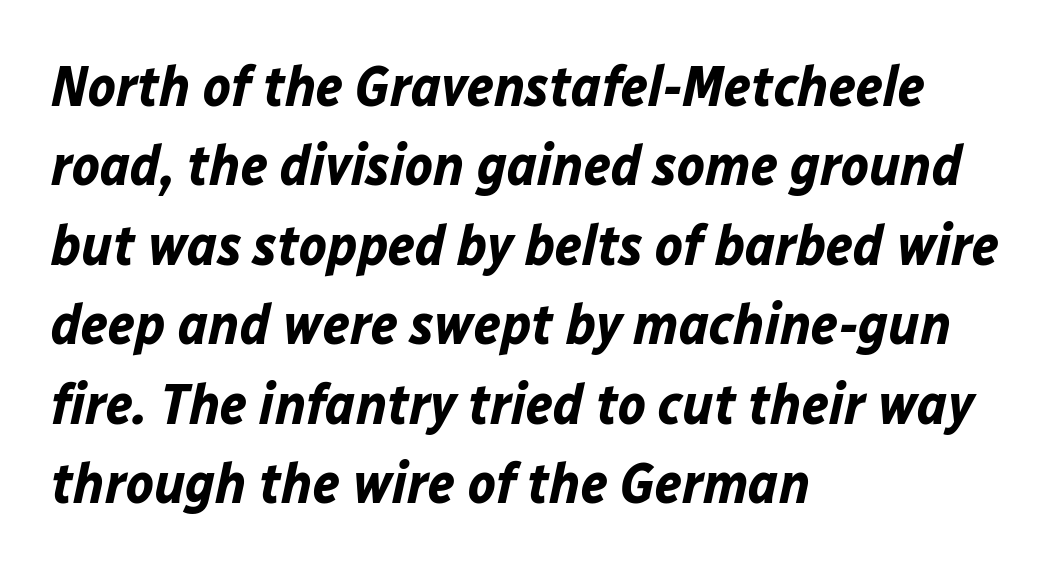
The horizontal fit of the characters is conventional and even. Proportional: the letters do not fall into vertical columns. Lines of text with bare space underneath. This rendering uses left alignment, leaving the right contour irregular.
